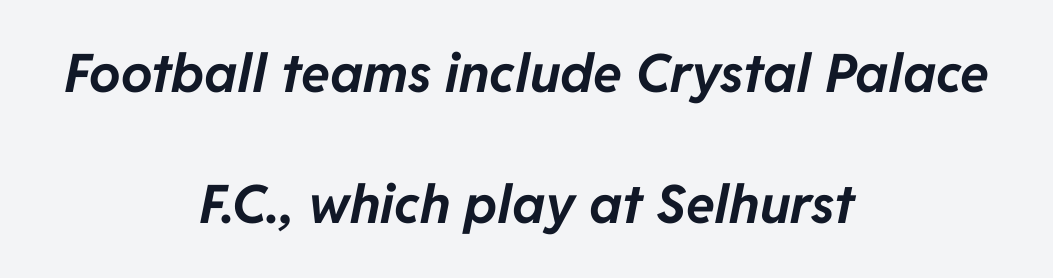
A full-strength bold gives these letters their thick strokes. Leading is clearly above the norm, producing a sparse column. Do the characters align in a grid? No, the font is proportional. The passage shown leans; its letterforms are oblique. Neither beginnings nor endings align; midpoints do.
